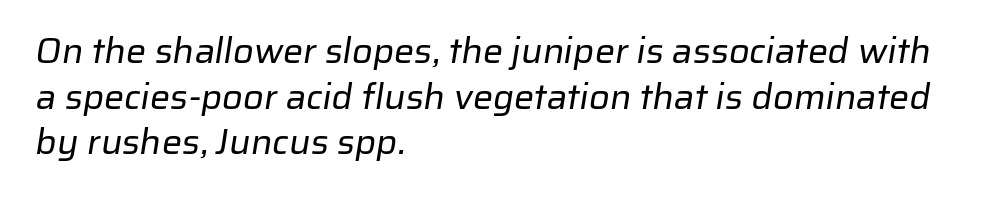
Caption: face not bold, strokes unweighted. The rendering anchors every line to the left-hand side. Words appear dense and cohesive because spacing is normal. Looks like regular typesetting: each glyph gets only the width it needs. The type family on display is of the sans-serif kind.
